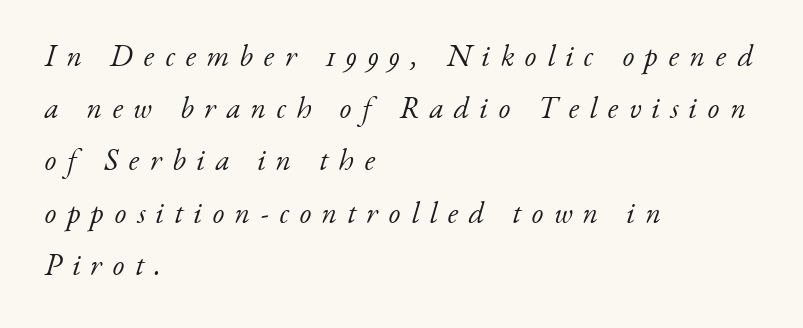
The font is comparable to plain body text, perhaps lighter. A typesetter would label this face a serif. Display-style spreading of the glyphs; the letterfit is very open. The glyphs are unaccompanied by any horizontal stroke below them.
